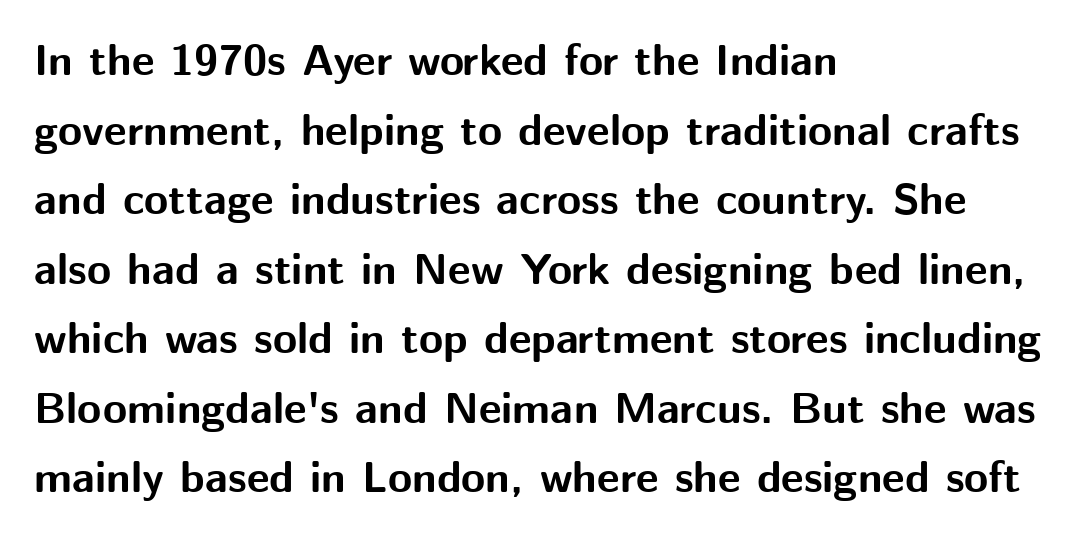
The letters advance in unequal steps, a hallmark of proportional type. Honestly, there is no underline to notice here at all. Each letter's strokes conclude bluntly, with no projecting serifs. The ragged edge is on the right, which tells us the setting is flush left.
